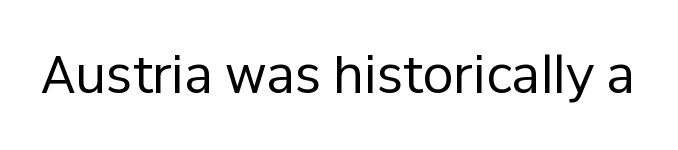
{"serif": "no", "italic": "no", "bold": "no", "weight": "regular", "width": "normal", "stroke_contrast": "low", "x_height": "medium", "monospaced": "no", "underline": "no", "letter_spacing": "normal", "letter_spacing_em": 0.0, "glyph_px": 50}
